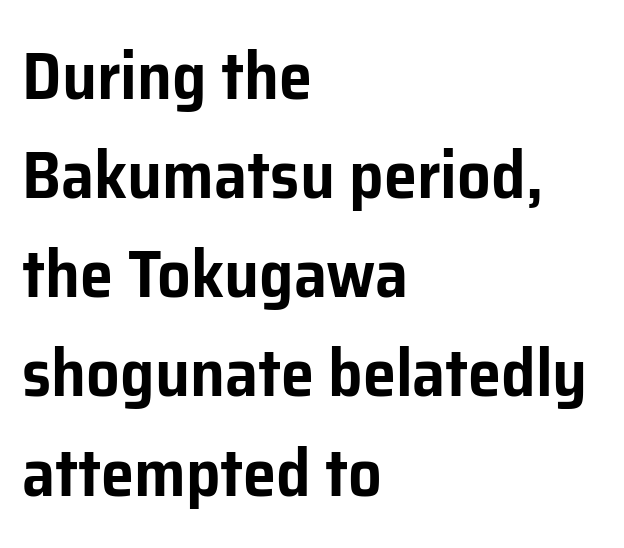
The image shows 67 px sans-serif type, upright; set left-aligned, normal line spacing (1.48x), normal letter spacing, not underlined; low stroke contrast and a medium x-height.
